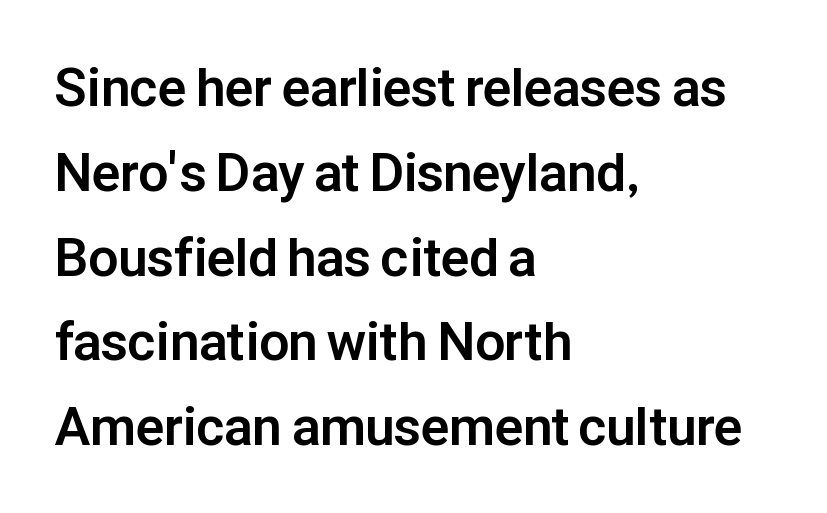
Q: Is the text bold? A: Yes.
Q: Is the text italic (slanted)? A: No, it is upright.
Q: Is the typeface a serif or a sans-serif typeface? A: Sans-serif.
Q: Is the text underlined? A: No.
Q: How is the paragraph aligned? A: Left-aligned.
Q: Is the spacing between letters normal or unusually wide? A: Normal.
Q: Is the spacing between lines tight, normal or loose? A: Normal.
Q: Width (condensed, normal, or wide)? A: Normal.
Q: Stroke contrast? A: Low.
Q: x-height? A: Medium.
Q: Monospaced? A: No.
